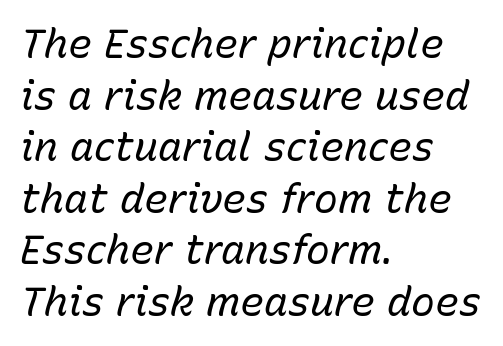
The image shows 40 px regular-weight type, italic (leaning right); set left-aligned, normal line spacing (1.29x), normal letter spacing, not underlined; low stroke contrast and a medium x-height.
